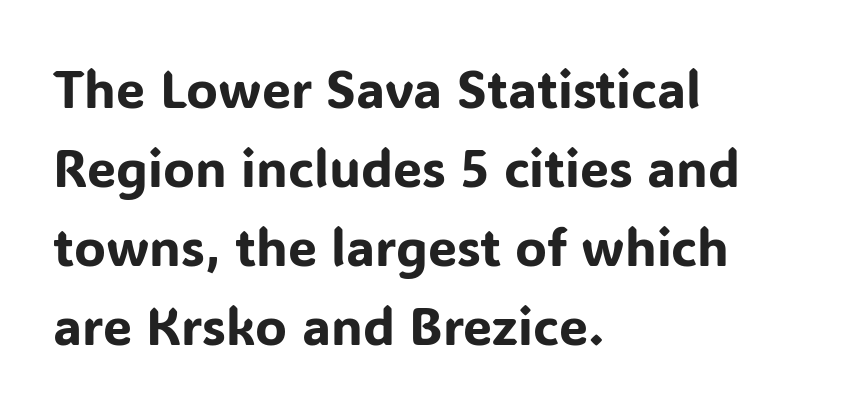
Q: Is the text italic (slanted)? A: No, it is upright.
Q: Is the typeface a serif or a sans-serif typeface? A: Sans-serif.
Q: Is the text underlined? A: No.
Q: How is the paragraph aligned? A: Left-aligned.
Q: Is the spacing between letters normal or unusually wide? A: Normal.
Q: Is the spacing between lines tight, normal or loose? A: Normal.
Q: Width (condensed, normal, or wide)? A: Normal.
Q: Stroke contrast? A: Low.
Q: x-height? A: Medium.
Q: Monospaced? A: No.
